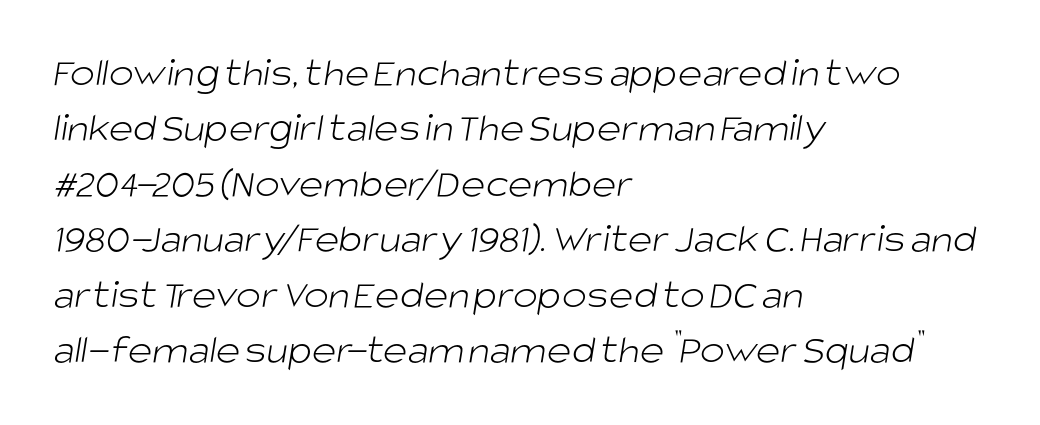
The image shows 42 px light sans-serif type; set left-aligned, normal line spacing (1.32x), normal letter spacing, not underlined; low stroke contrast and a large x-height.
